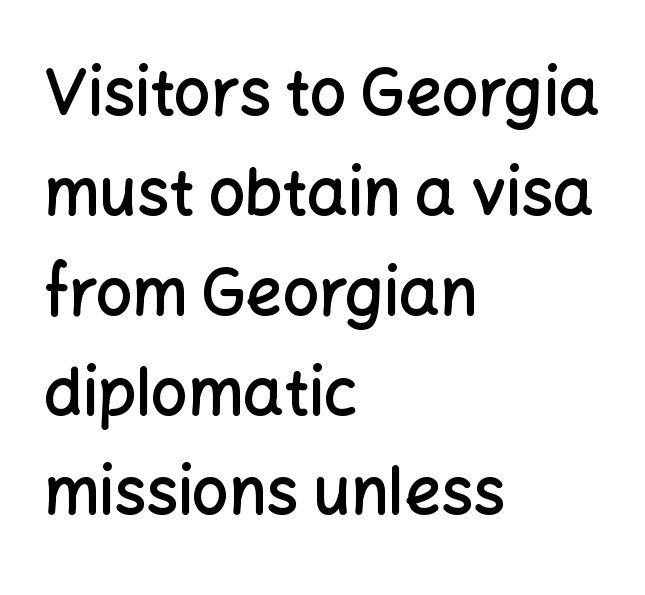
Q: Is the text bold? A: Semi-bold.
Q: Is the text italic (slanted)? A: No, it is upright.
Q: Is the typeface a serif or a sans-serif typeface? A: Sans-serif.
Q: Is the text underlined? A: No.
Q: How is the paragraph aligned? A: Left-aligned.
Q: Is the spacing between letters normal or unusually wide? A: Normal.
Q: Is the spacing between lines tight, normal or loose? A: Normal.
Q: Width (condensed, normal, or wide)? A: Normal.
Q: Stroke contrast? A: Low.
Q: x-height? A: Medium.
Q: Monospaced? A: No.
